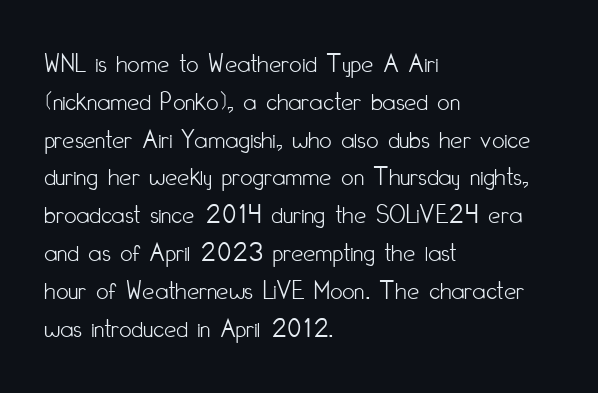
Q: Is the text bold? A: No.
Q: Is the text italic (slanted)? A: No, it is upright.
Q: Is the text underlined? A: No.
Q: How is the paragraph aligned? A: Left-aligned.
Q: Is the spacing between letters normal or unusually wide? A: Normal.
Q: Is the spacing between lines tight, normal or loose? A: Normal.
